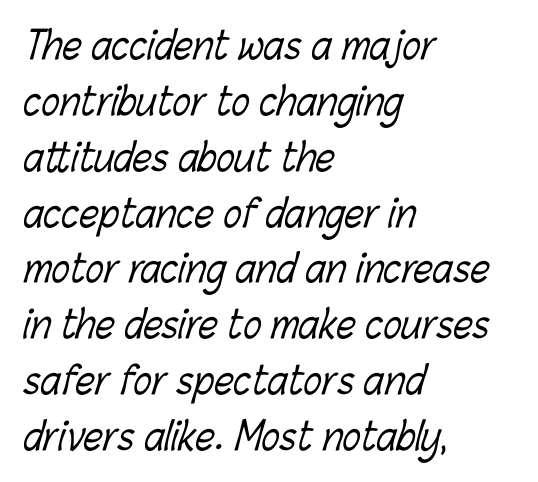
Q: Is the text bold? A: No.
Q: Is the text underlined? A: No.
Q: How is the paragraph aligned? A: Left-aligned.
Q: Is the spacing between letters normal or unusually wide? A: Normal.
Q: Is the spacing between lines tight, normal or loose? A: Normal.
Q: Width (condensed, normal, or wide)? A: Condensed.
Q: Stroke contrast? A: Low.
Q: x-height? A: Medium.
Q: Monospaced? A: No.
